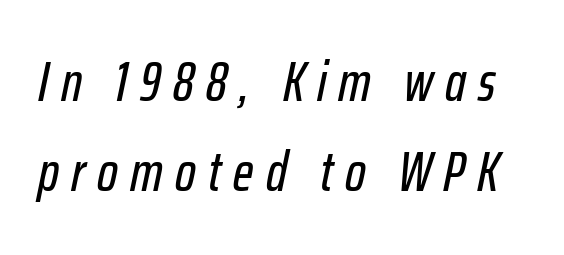
The image shows 55 px condensed type, italic (leaning right); set normal line spacing (1.64x), unusually wide letter spacing (+0.22 em), not underlined; low stroke contrast and a medium x-height.
